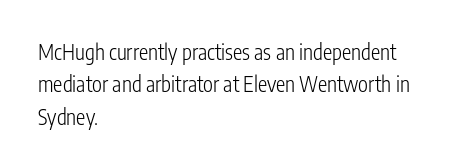
Words float on clear page, feet unadorned. Letters have the restrained weight of plain body copy at most. Horizontal alignment here is leftward, the default for most running prose. Whoever set this chose a conventional vertical rhythm. This sample uses an upright cut, with every glyph sitting square on the baseline.
